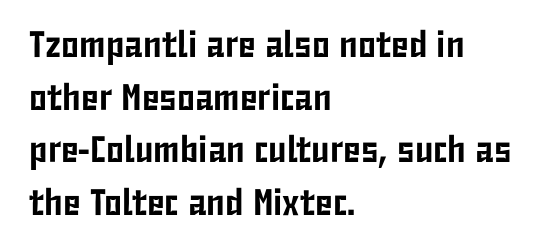
Q: Is the text italic (slanted)? A: No, it is upright.
Q: Is the typeface a serif or a sans-serif typeface? A: Sans-serif.
Q: Is the text underlined? A: No.
Q: How is the paragraph aligned? A: Left-aligned.
Q: Is the spacing between letters normal or unusually wide? A: Normal.
Q: Is the spacing between lines tight, normal or loose? A: Normal.
Q: Width (condensed, normal, or wide)? A: Condensed.
Q: Stroke contrast? A: Low.
Q: x-height? A: Medium.
Q: Monospaced? A: No.
